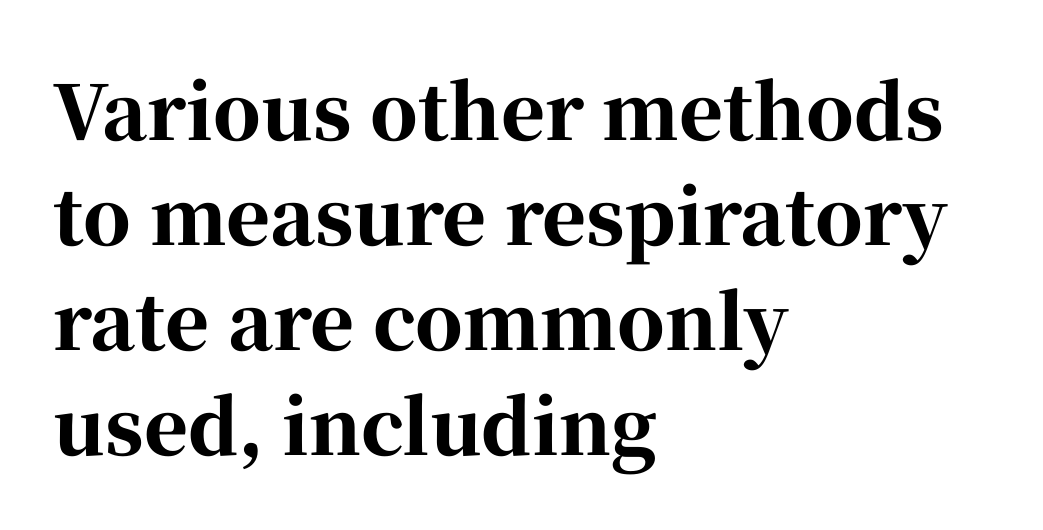
Q: Is the text bold? A: Yes.
Q: Is the text italic (slanted)? A: No, it is upright.
Q: Is the typeface a serif or a sans-serif typeface? A: Serif.
Q: Is the text underlined? A: No.
Q: How is the paragraph aligned? A: Left-aligned.
Q: Is the spacing between letters normal or unusually wide? A: Normal.
Q: Is the spacing between lines tight, normal or loose? A: Normal.
Q: Width (condensed, normal, or wide)? A: Normal.
Q: Stroke contrast? A: High.
Q: x-height? A: Medium.
Q: Monospaced? A: No.
